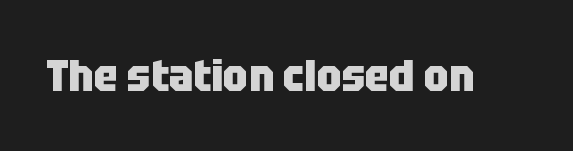
The letters are bold, with thick, heavy strokes. The passage shown is typeset with a sans-serif family. Between one letter and the next there's only the usual sliver of space. Ascenders rise straight up at ninety degrees. A typesetter would call this proportional, since set widths differ per character. Nobody drew a line under any word here.
